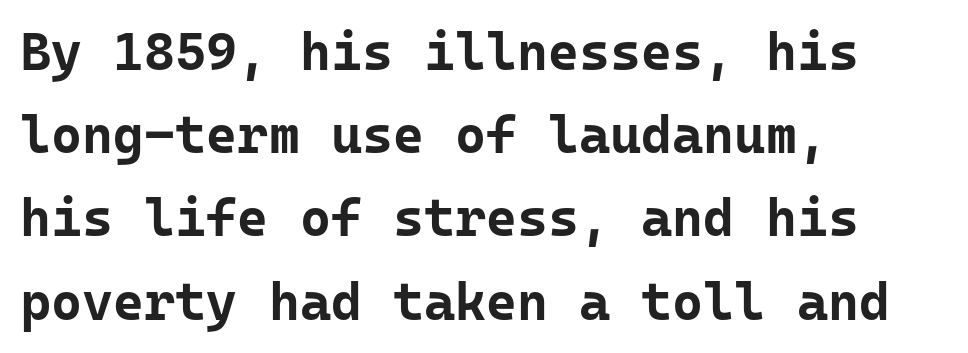
Q: Is the text bold? A: Yes.
Q: Is the text italic (slanted)? A: No, it is upright.
Q: Is the typeface a serif or a sans-serif typeface? A: Sans-serif.
Q: Is the text underlined? A: No.
Q: How is the paragraph aligned? A: Left-aligned.
Q: Is the spacing between letters normal or unusually wide? A: Normal.
Q: Is the spacing between lines tight, normal or loose? A: Normal.
Q: Width (condensed, normal, or wide)? A: Normal.
Q: Stroke contrast? A: Low.
Q: x-height? A: Medium.
Q: Monospaced? A: Yes.
